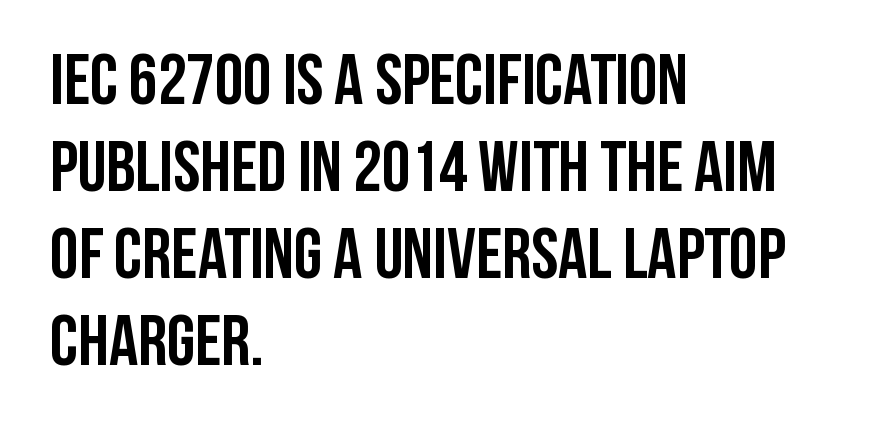
{"serif": "no", "italic": "no", "bold": "yes", "weight": "semibold", "width": "condensed", "stroke_contrast": "low", "x_height": "large", "monospaced": "no", "underline": "no", "align": "left", "line_spacing_ratio": 1.21, "letter_spacing": "normal", "letter_spacing_em": 0.0, "glyph_px": 72}
